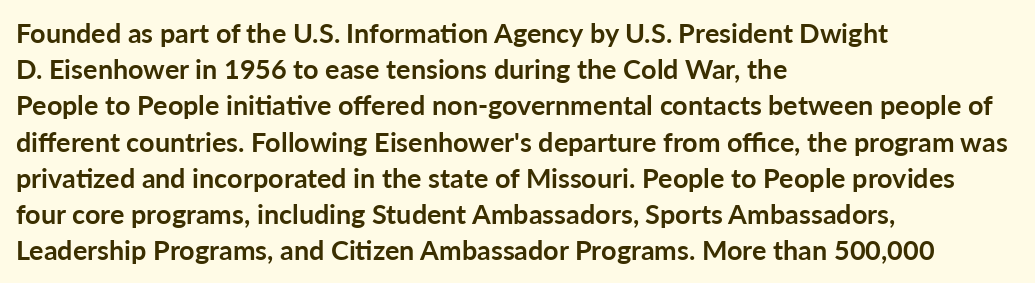
Q: Is the text bold? A: Yes.
Q: Is the text italic (slanted)? A: No, it is upright.
Q: Is the text underlined? A: No.
Q: How is the paragraph aligned? A: Left-aligned.
Q: Is the spacing between letters normal or unusually wide? A: Normal.
Q: Is the spacing between lines tight, normal or loose? A: Normal.
